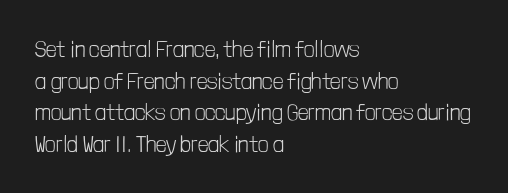
{"italic": "no", "bold": "no", "underline": "no", "align": "left", "line_spacing": "normal", "line_spacing_ratio": 1.37, "letter_spacing": "normal", "letter_spacing_em": 0.0, "glyph_px": 23}
